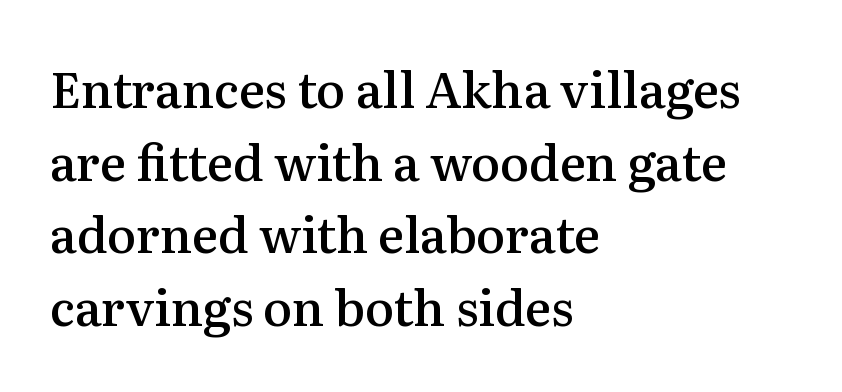
The image shows 49 px semibold serif type, upright; set left-aligned, normal line spacing (1.48x), normal letter spacing, not underlined; medium stroke contrast and a medium x-height.
